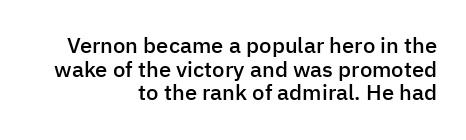
The typesetter chose a ragged-left arrangement here. Caption: standard tracking, unaltered. Plain, unruled lines of type. Vertical strokes here are truly vertical. Honestly, the rows look squashed on top of each other. Bold? Not quite — semibold, heavier than regular but stopping short.
